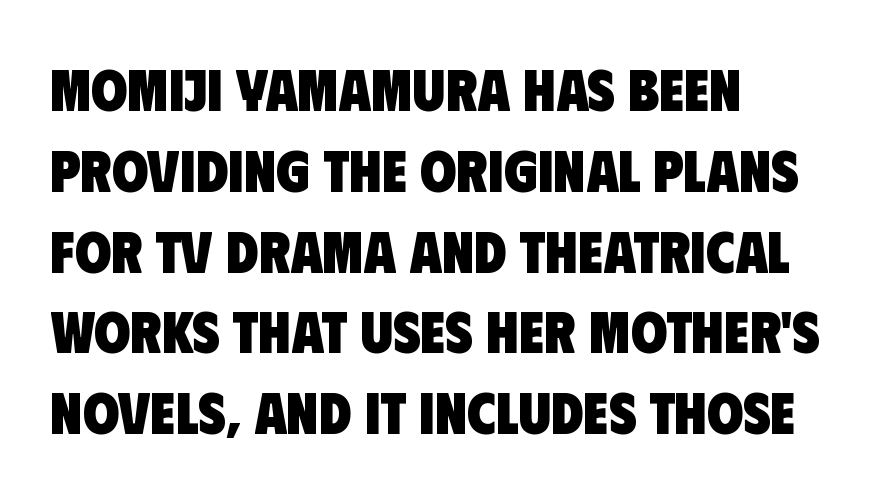
Q: Is the text bold? A: Yes.
Q: Is the typeface a serif or a sans-serif typeface? A: Sans-serif.
Q: Is the text underlined? A: No.
Q: How is the paragraph aligned? A: Left-aligned.
Q: Is the spacing between letters normal or unusually wide? A: Normal.
Q: Is the spacing between lines tight, normal or loose? A: Normal.
Q: Width (condensed, normal, or wide)? A: Condensed.
Q: Stroke contrast? A: Low.
Q: x-height? A: Large.
Q: Monospaced? A: No.
